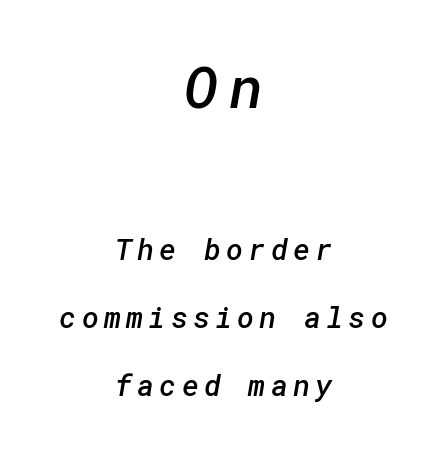
Q: Is the text bold? A: Semi-bold.
Q: Is the typeface a serif or a sans-serif typeface? A: Sans-serif.
Q: Is the text underlined? A: No.
Q: How is the paragraph aligned? A: Centered.
Q: Is the spacing between lines tight, normal or loose? A: Loose.
Q: Which block of text is set in a larger size, the first (top) or the second (bottom)? A: The first (top) one.
Q: Width (condensed, normal, or wide)? A: Normal.
Q: Stroke contrast? A: Low.
Q: x-height? A: Medium.
